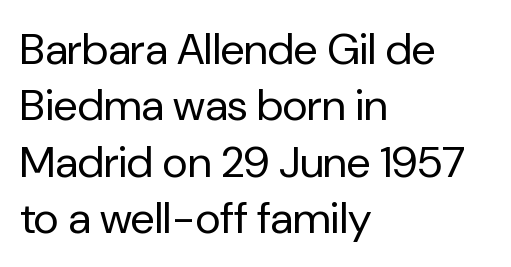
The image shows 44 px regular-weight sans-serif type, upright; set left-aligned, normal line spacing (1.28x), normal letter spacing, not underlined; low stroke contrast and a medium x-height.
